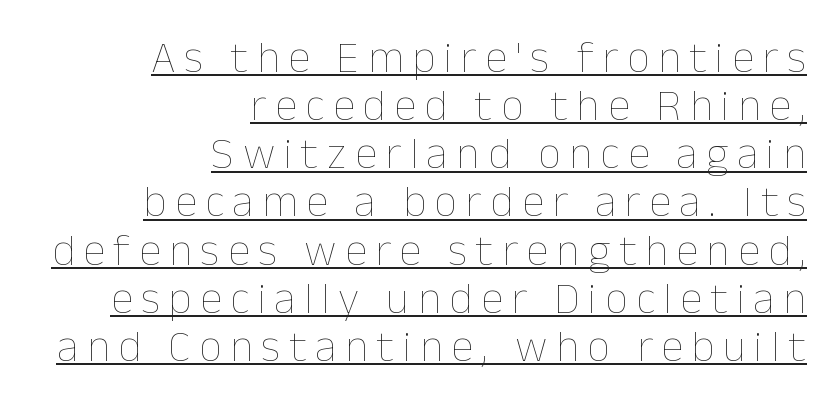
Caption: multi-line text, flush right, ragged left. Unbolded letterforms with no extra heft. Posture: vertical. The line-height multiplier appears low, near solid setting. The glyphs are accompanied by a horizontal stroke just below them. This sample has the flowing, uneven cadence of proportional lettering.
